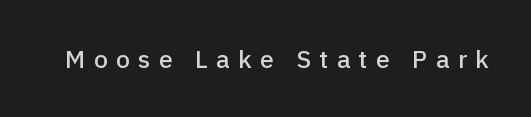
Nobody drew a line under any word here. Is the letter spacing exaggerated? Yes — the characters are pushed far apart. The letters stand straight up with perfectly vertical stems.
